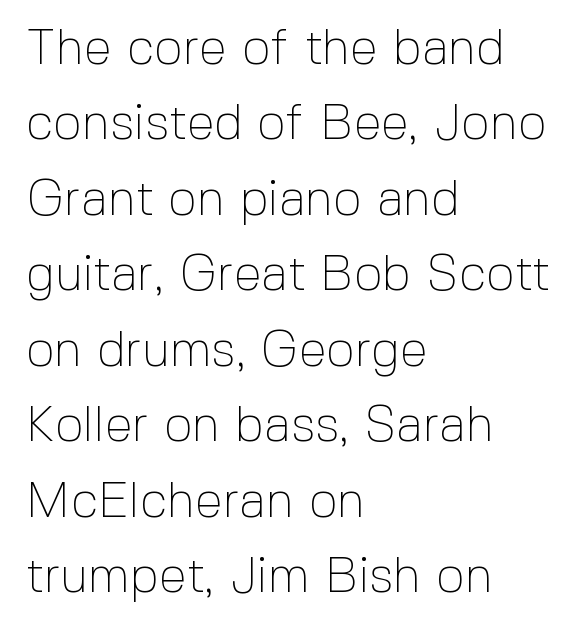
Q: Is the text bold? A: No.
Q: Is the text italic (slanted)? A: No, it is upright.
Q: Is the typeface a serif or a sans-serif typeface? A: Sans-serif.
Q: Is the text underlined? A: No.
Q: How is the paragraph aligned? A: Left-aligned.
Q: Is the spacing between letters normal or unusually wide? A: Normal.
Q: Is the spacing between lines tight, normal or loose? A: Normal.
Q: Width (condensed, normal, or wide)? A: Normal.
Q: x-height? A: Medium.
Q: Monospaced? A: No.
